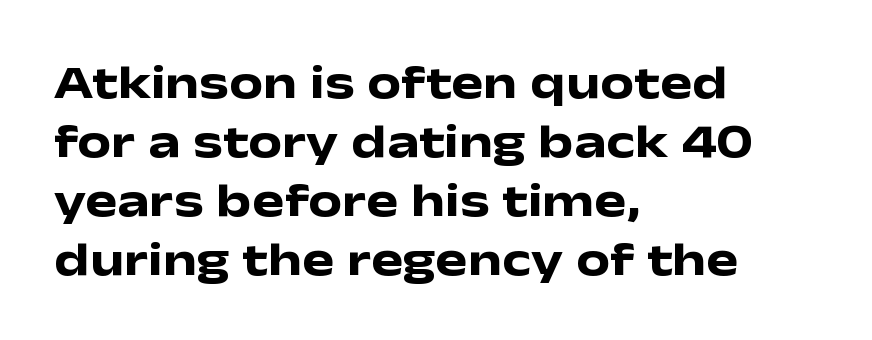
Character widths vary here, with narrow letters taking less room than wide ones. Nobody drew a line under any word here. Stroke terminals: plain, sans-serif. Each line starts at the same left margin while the right side varies.
